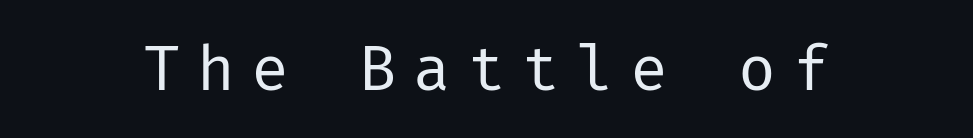
The image shows 63 px regular-weight sans-serif type, upright; set unusually wide letter spacing (+0.26 em), not underlined; low stroke contrast and a medium x-height.
